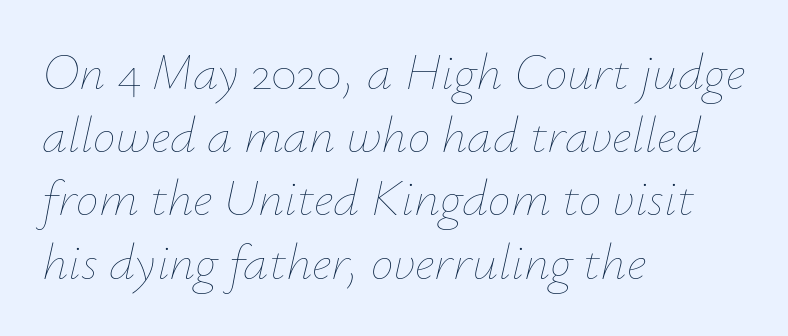
The image shows 51 px thin type, italic (leaning right); set left-aligned, line spacing 1.24x, normal letter spacing, not underlined; low stroke contrast and a small x-height.
